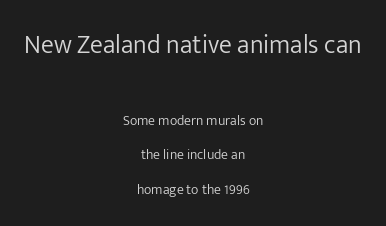
{"italic": "no", "bold": "no", "underline": "no", "align": "center", "line_spacing": "loose", "line_spacing_ratio": 2.49, "letter_spacing": "normal", "letter_spacing_em": 0.0, "larger_block": "first", "size_ratio": 1.86, "glyph_px": 26}
